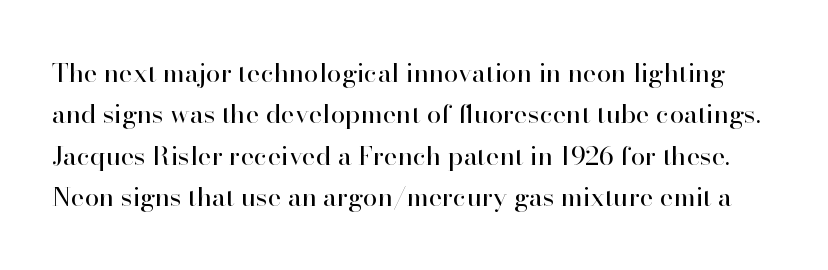
{"italic": "no", "bold": "no", "underline": "no", "line_spacing": "normal", "line_spacing_ratio": 1.59, "letter_spacing": "normal", "letter_spacing_em": 0.0, "glyph_px": 26}
